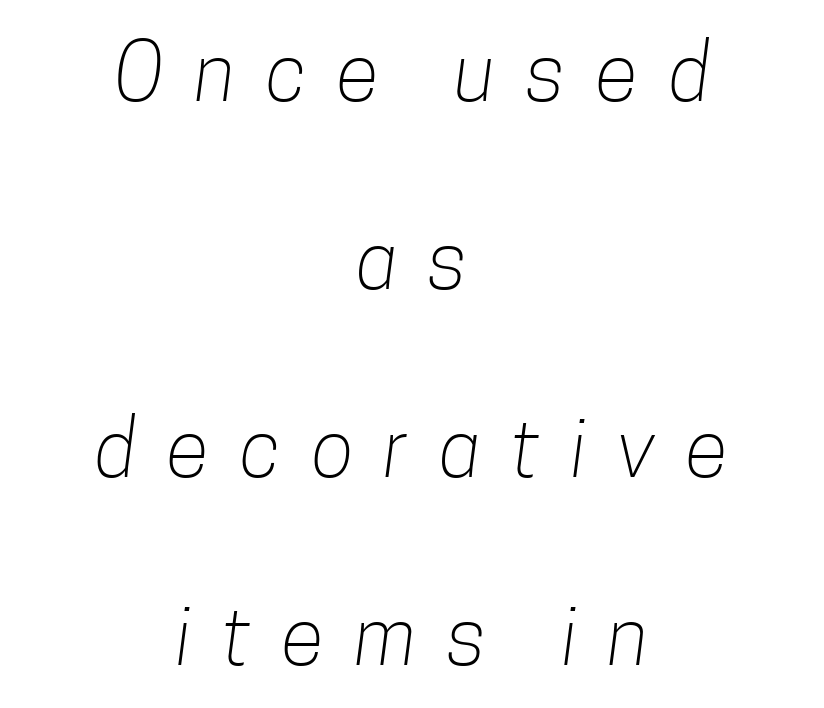
Q: Is the text bold? A: No.
Q: Is the typeface a serif or a sans-serif typeface? A: Sans-serif.
Q: Is the text underlined? A: No.
Q: How is the paragraph aligned? A: Centered.
Q: Is the spacing between letters normal or unusually wide? A: Unusually wide.
Q: Is the spacing between lines tight, normal or loose? A: Loose.
Q: Width (condensed, normal, or wide)? A: Condensed.
Q: Stroke contrast? A: Low.
Q: x-height? A: Medium.
Q: Monospaced? A: No.
